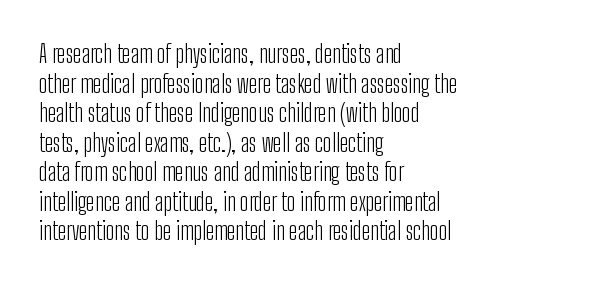
{"italic": "no", "bold": "no", "underline": "no", "align": "left", "line_spacing_ratio": 1.23, "letter_spacing": "normal", "letter_spacing_em": 0.0, "glyph_px": 24}
